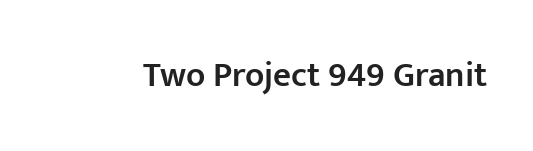
{"serif": "no", "italic": "no", "bold": "semi", "weight": "semibold", "width": "normal", "stroke_contrast": "low", "x_height": "medium", "monospaced": "no", "underline": "no", "letter_spacing": "normal", "letter_spacing_em": 0.0, "glyph_px": 35}
